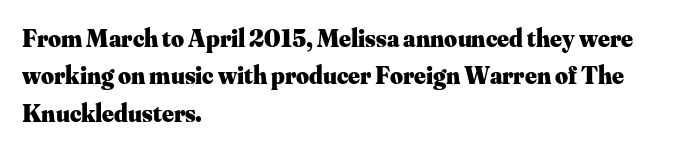
Q: Is the text bold? A: Yes.
Q: Is the text italic (slanted)? A: No, it is upright.
Q: Is the text underlined? A: No.
Q: How is the paragraph aligned? A: Left-aligned.
Q: Is the spacing between letters normal or unusually wide? A: Normal.
Q: Is the spacing between lines tight, normal or loose? A: Normal.
